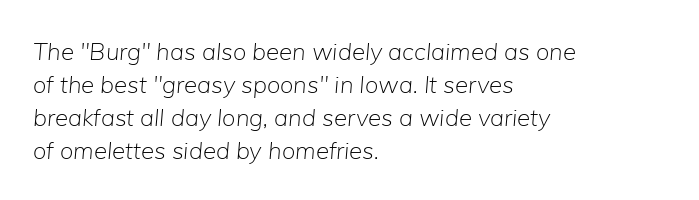
Q: Is the text bold? A: No.
Q: Is the text italic (slanted)? A: Yes, it leans right by about 5 degrees.
Q: Is the text underlined? A: No.
Q: How is the paragraph aligned? A: Left-aligned.
Q: Is the spacing between letters normal or unusually wide? A: Normal.
Q: Is the spacing between lines tight, normal or loose? A: Normal.
